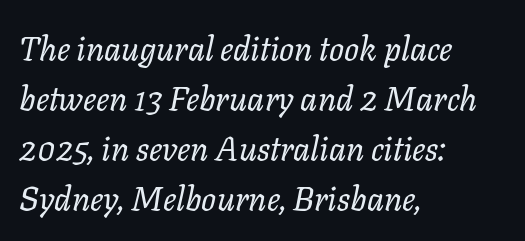
The image shows 33 px regular-weight type, italic (leaning right); set left-aligned, normal line spacing (1.52x), normal letter spacing, not underlined; low stroke contrast and a medium x-height.
